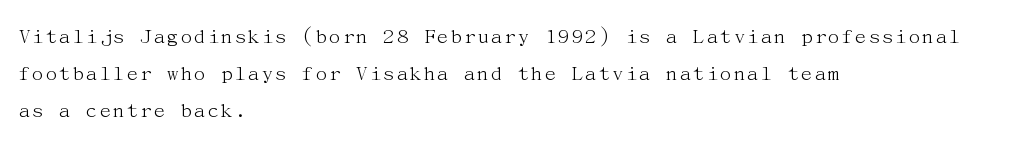
The image shows 23 px text type, upright; set left-aligned, normal line spacing (1.6x), normal letter spacing, not underlined.
